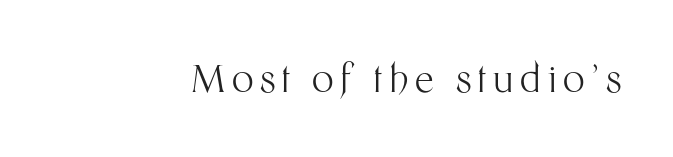
{"serif": "no", "italic": "no", "bold": "no", "weight": "light", "width": "normal", "stroke_contrast": "medium", "x_height": "medium", "monospaced": "no", "underline": "no", "glyph_px": 38}
